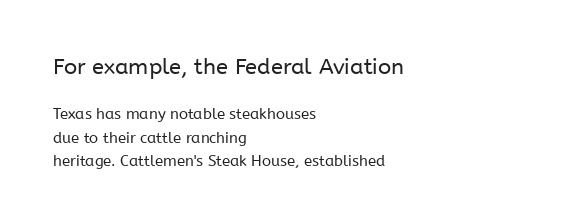
The paragraph has a hard left edge and a soft right edge. Weight: not bold — regular or lighter. Posture: straight, roman, zero tilt. Leading matches the norm, producing a regular column. Spacing between characters is what you'd get straight out of the box. Between these two stacked blocks, the higher one wins on size.
